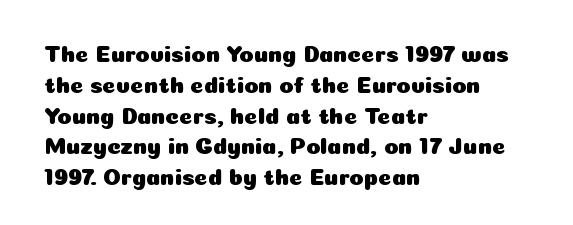
{"italic": "no", "underline": "no", "align": "left", "line_spacing": "normal", "line_spacing_ratio": 1.34, "letter_spacing": "normal", "letter_spacing_em": 0.0, "glyph_px": 23}
